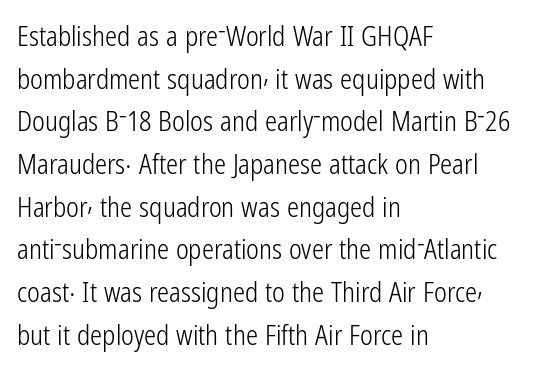
The ragged edge is on the right, which tells us the setting is flush left. Vertical strokes here are truly vertical. Heaviness? Minimal to ordinary, like unemphasized prose. Lines of text with bare space underneath.
